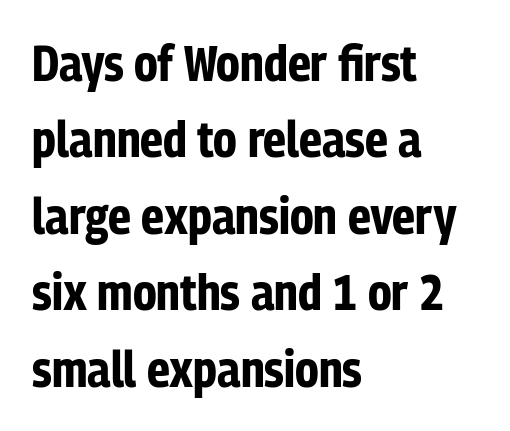
{"serif": "no", "italic": "no", "bold": "yes", "weight": "bold", "width": "condensed", "stroke_contrast": "low", "x_height": "medium", "monospaced": "no", "underline": "no", "align": "left", "line_spacing": "normal", "line_spacing_ratio": 1.53, "letter_spacing": "normal", "letter_spacing_em": 0.0, "glyph_px": 50}
